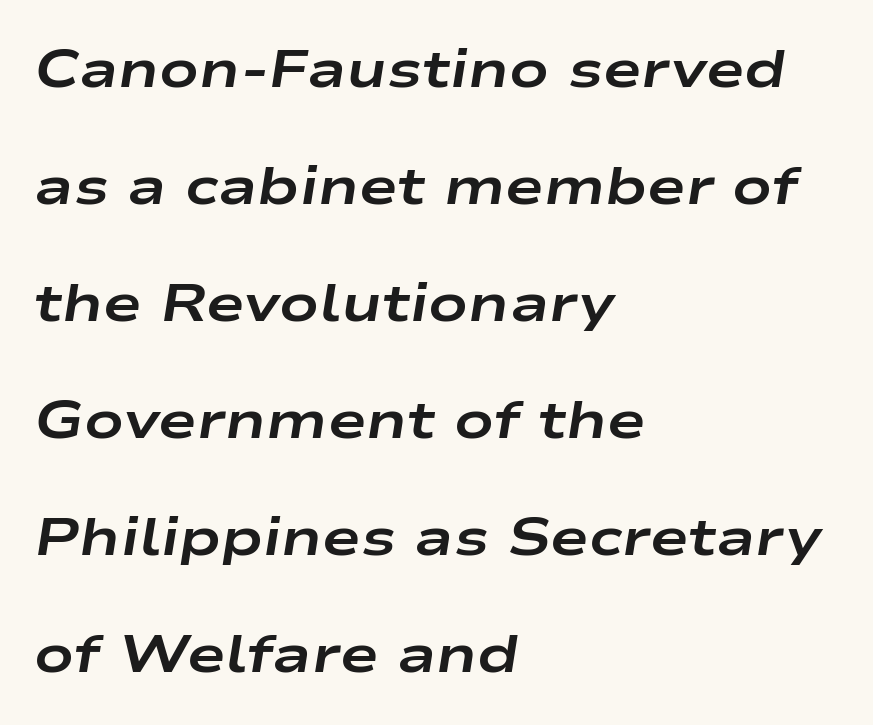
The image shows 52 px bold, wide type, italic (leaning right); set left-aligned, loose line spacing (2.25x), normal letter spacing, not underlined; low stroke contrast and a medium x-height.
